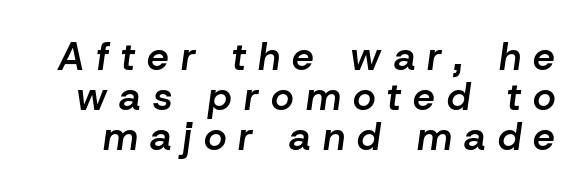
{"italic": "yes", "lean": "right", "slant_degrees": 8, "bold": "semi", "weight": "semibold", "width": "normal", "stroke_contrast": "low", "x_height": "medium", "monospaced": "no", "underline": "no", "line_spacing": "tight", "line_spacing_ratio": 1.03, "letter_spacing": "wide", "letter_spacing_em": 0.31, "glyph_px": 39}
